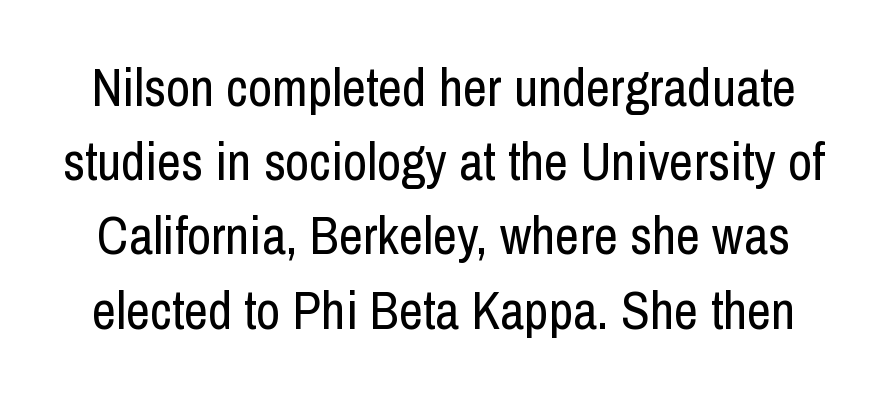
Just letters on the line, the space beneath them empty. Compared with typical paragraphs, the rows here are spaced about the same. The rendering uses natural spacing where letterforms have individual widths. Students, note that the glyphs here touch the page at normal intervals. Bold? No — there's no thickening of the strokes. In terms of posture, this sample is upright.
